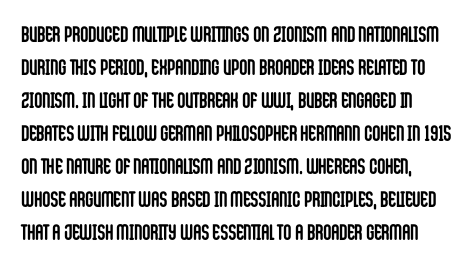
The passage shown has conventional tracking throughout. The letters stand upright; this is a roman face. Beneath every word, the page is bare. In terms of weight, the rendering is a true, heavy bold. The vertical gap from one line to the next is medium.
